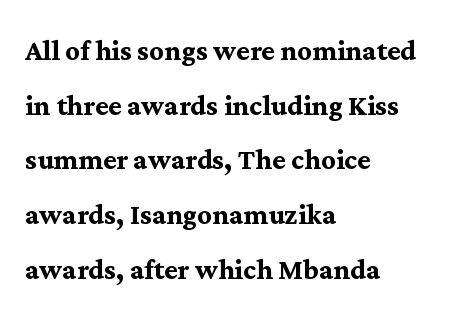
Italic? Not at all — the glyphs are vertical. Each row of text sits above clean, open space. A typesetter would call this proportional, since set widths differ per character. Check where the strokes stop: tiny serifs finish them off. Does extra space separate the letters? No, they use regular spacing. Strong, thick strokes mark this as bold type.
